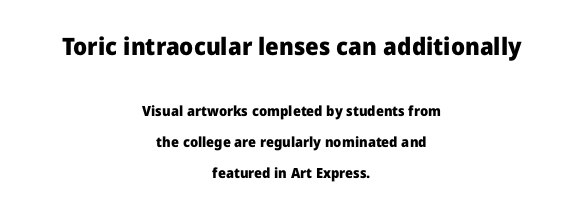
{"italic": "no", "bold": "yes", "underline": "no", "align": "center", "line_spacing": "loose", "line_spacing_ratio": 2.21, "letter_spacing": "normal", "letter_spacing_em": 0.0, "larger_block": "first", "size_ratio": 1.71, "glyph_px": 24}
